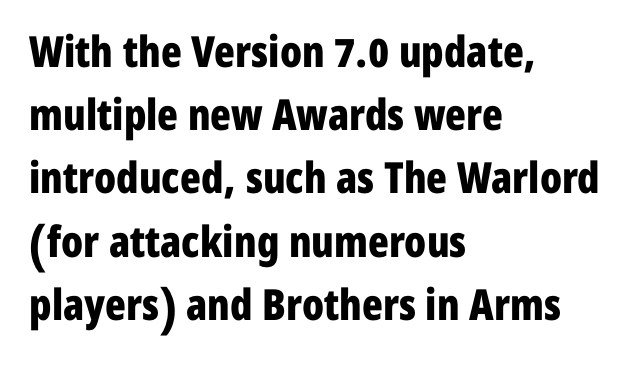
You can tell it's not italic because the verticals are truly vertical. Is the type bold? Yes — the strokes are clearly thick and heavy. The glyphs are unaccompanied by any horizontal stroke below them. These lines are rendered in a variable-pitch font. If you drew a ruler down the left edge, every line would touch it.
